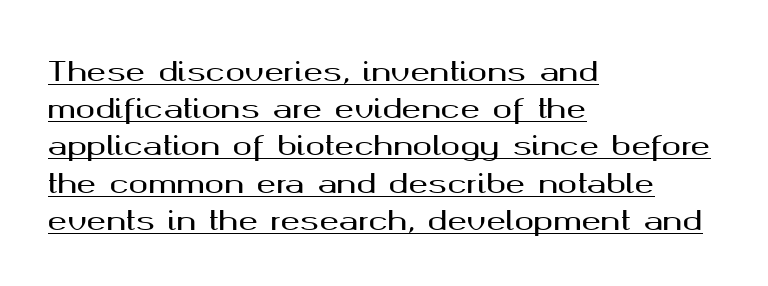
The image shows 26 px text type, upright; set left-aligned, normal line spacing (1.43x), normal letter spacing, underlined.
